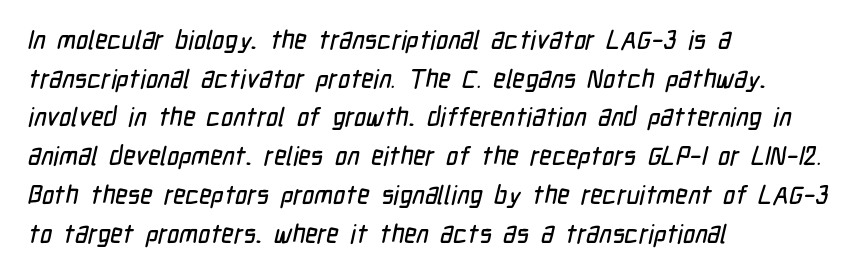
Q: Is the text underlined? A: No.
Q: How is the paragraph aligned? A: Left-aligned.
Q: Is the spacing between letters normal or unusually wide? A: Normal.
Q: Is the spacing between lines tight, normal or loose? A: Normal.
